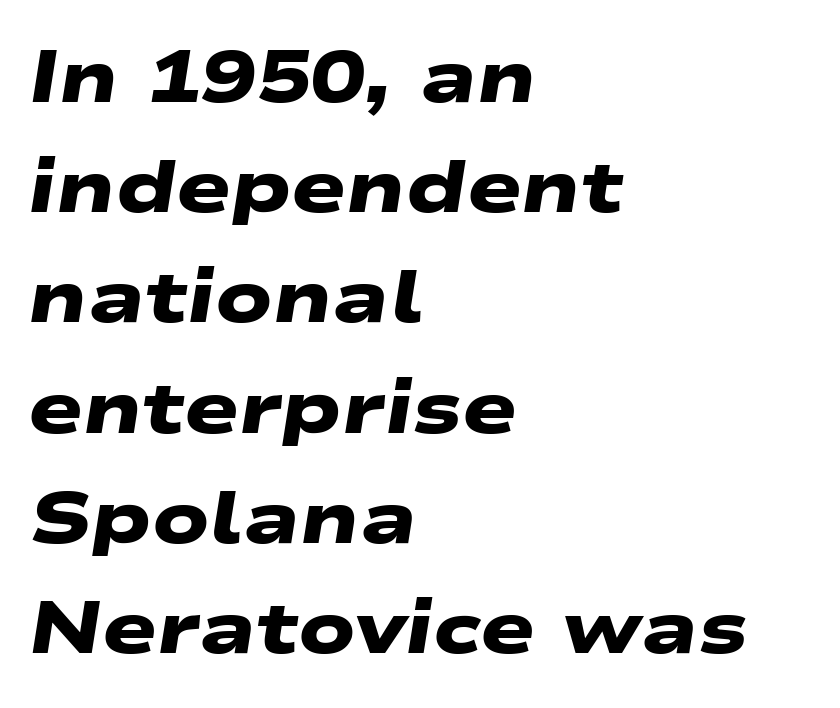
{"serif": "no", "bold": "yes", "weight": "heavy", "width": "wide", "stroke_contrast": "low", "x_height": "medium", "monospaced": "no", "underline": "no", "align": "left", "line_spacing": "normal", "line_spacing_ratio": 1.51, "letter_spacing": "normal", "letter_spacing_em": 0.0, "glyph_px": 73}
